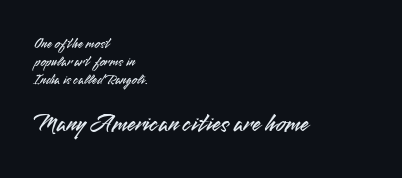
Q: Is the text italic (slanted)? A: Yes.
Q: Is the text underlined? A: No.
Q: How is the paragraph aligned? A: Left-aligned.
Q: Is the spacing between letters normal or unusually wide? A: Normal.
Q: Is the spacing between lines tight, normal or loose? A: Normal.
Q: Which block of text is set in a larger size, the first (top) or the second (bottom)? A: The second (bottom) one.
